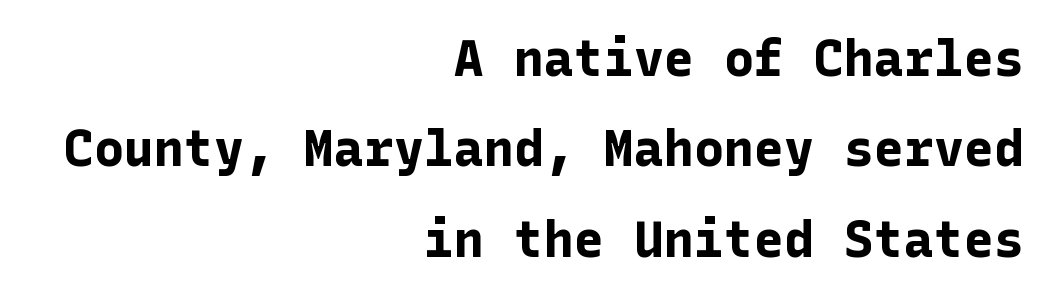
The image shows 50 px bold sans-serif type, upright; set right-aligned, line spacing 1.81x, normal letter spacing, not underlined; low stroke contrast and a medium x-height.
